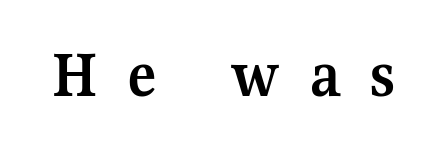
{"serif": "yes", "italic": "no", "bold": "yes", "weight": "semibold", "width": "normal", "stroke_contrast": "medium", "x_height": "medium", "monospaced": "no", "underline": "no", "letter_spacing": "wide", "letter_spacing_em": 0.45, "glyph_px": 66}
